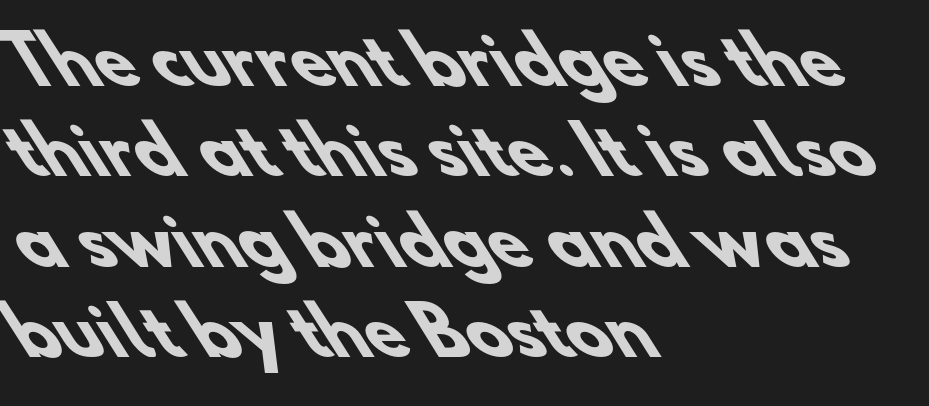
Note the varied advance widths — an 'i' is clearly narrower than an 'm'. The designer went with a sans here, leaving each stem footless. Compared with typical paragraphs, the rows here are spaced about the same. Letters rest on an invisible, unmarked baseline. These lines carry a lot of weight — the face is fully bold. The face used here is rendered with its standard letterfit.
